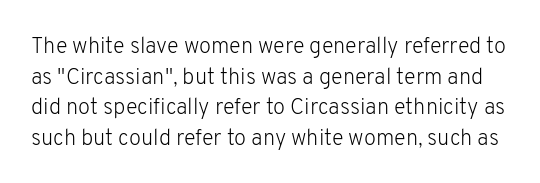
Characters remain perfectly vertical along every line. Is the type heavy? It reads as light-to-regular instead. Descender tails drop into unmarked territory. Evenly set lines give the paragraph a standard silhouette.
